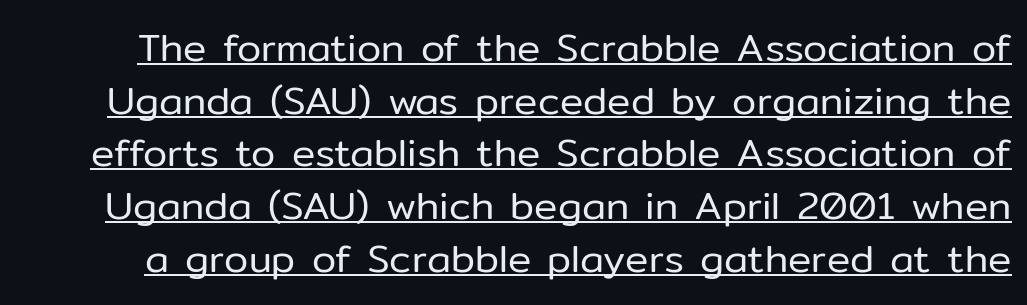
The image shows 39 px regular-weight sans-serif type, upright; set normal line spacing (1.35x), normal letter spacing, underlined; low stroke contrast and a medium x-height.
